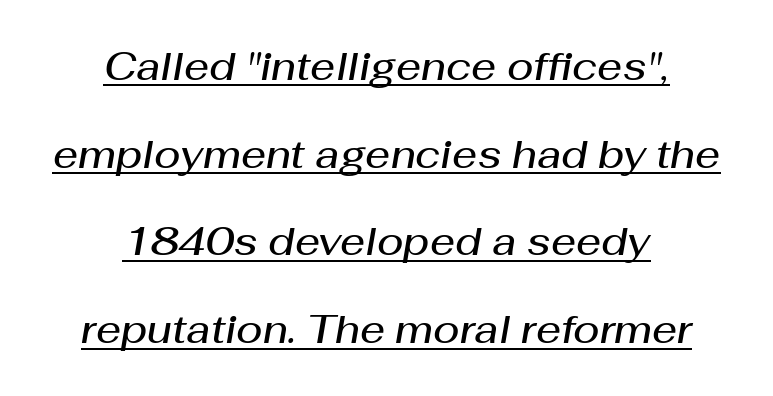
The image shows 39 px semibold type, italic (leaning right); set centered, loose line spacing (2.25x), normal letter spacing, underlined; medium stroke contrast and a medium x-height.
